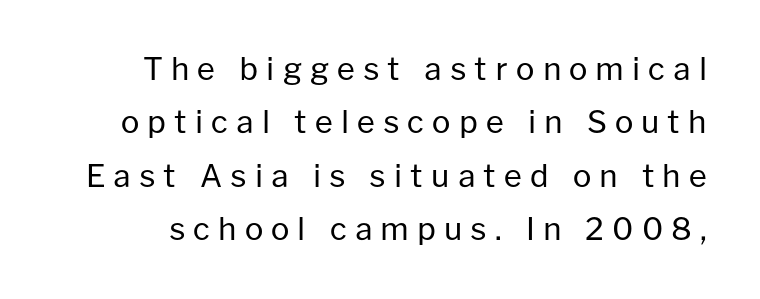
The image shows 31 px regular-weight sans-serif type, upright; set line spacing 1.72x, unusually wide letter spacing (+0.26 em), not underlined; low stroke contrast and a medium x-height.
